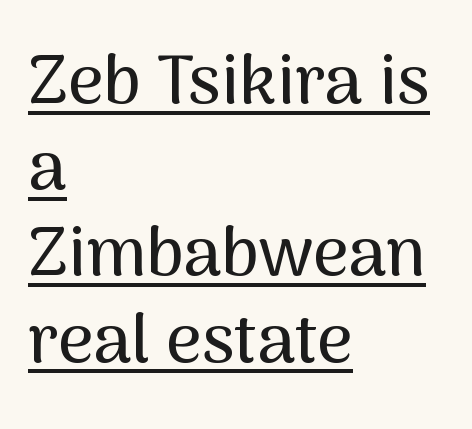
The image shows 69 px sans-serif type, upright; set left-aligned, normal line spacing (1.25x), normal letter spacing, underlined; medium stroke contrast and a medium x-height.
